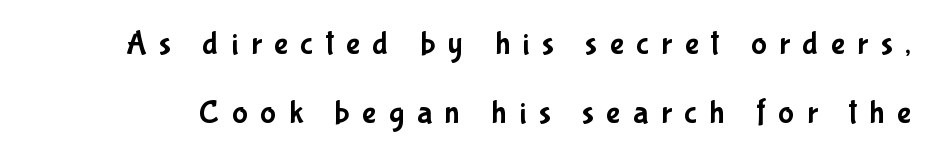
The image shows 33 px condensed sans-serif type, upright; set loose line spacing (2.08x), unusually wide letter spacing (+0.38 em), not underlined; low stroke contrast and a medium x-height.
